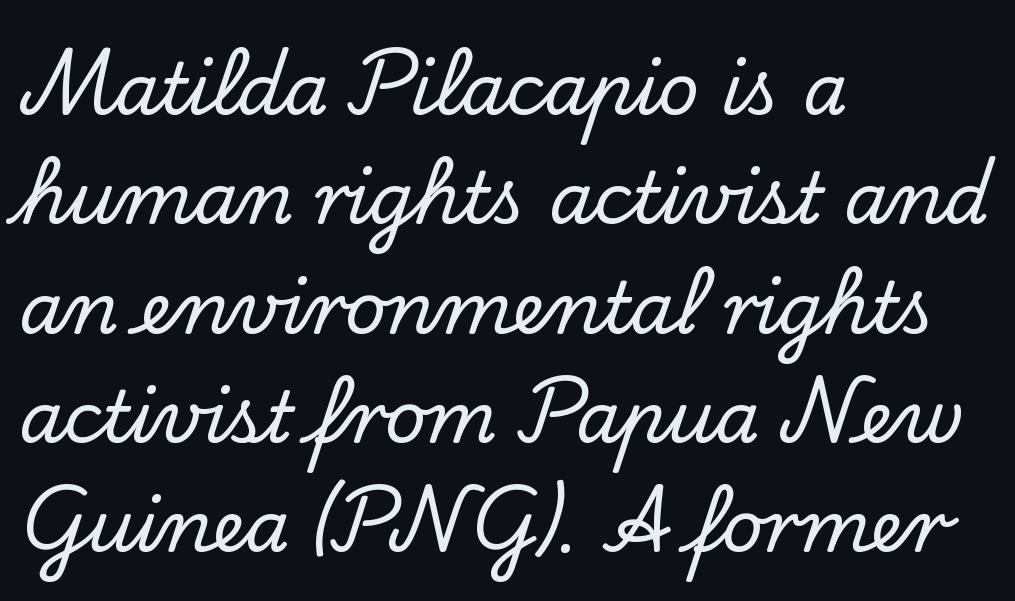
Q: Is the text italic (slanted)? A: Yes.
Q: Is the typeface a serif or a sans-serif typeface? A: Serif.
Q: Is the text underlined? A: No.
Q: How is the paragraph aligned? A: Left-aligned.
Q: Is the spacing between letters normal or unusually wide? A: Normal.
Q: Is the spacing between lines tight, normal or loose? A: Normal.
Q: Width (condensed, normal, or wide)? A: Normal.
Q: Stroke contrast? A: Low.
Q: x-height? A: Small.
Q: Monospaced? A: No.
